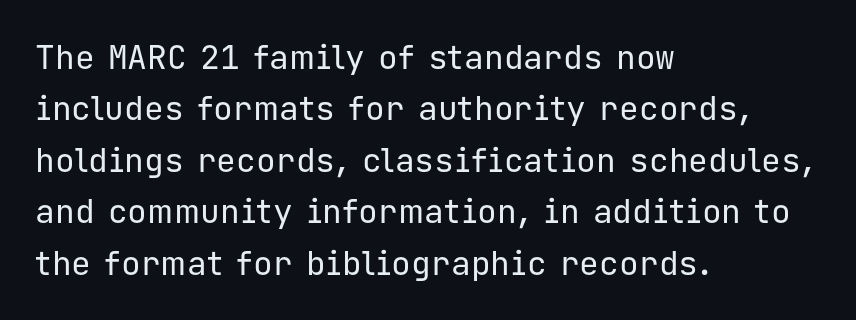
The image shows 33 px regular-weight sans-serif type, upright, monospaced; set left-aligned, normal line spacing (1.56x), normal letter spacing, not underlined; low stroke contrast and a medium x-height.
